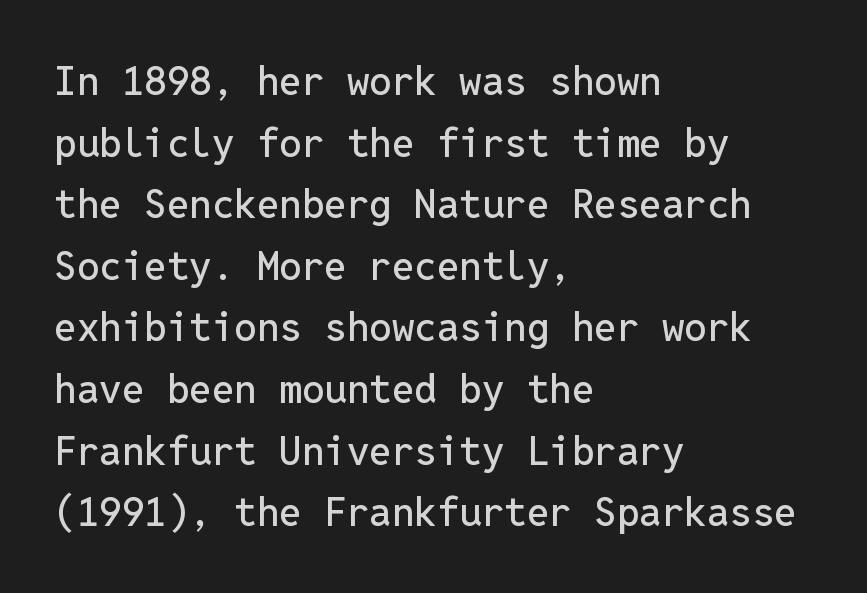
Q: Is the text italic (slanted)? A: No, it is upright.
Q: Is the typeface a serif or a sans-serif typeface? A: Sans-serif.
Q: Is the text underlined? A: No.
Q: How is the paragraph aligned? A: Left-aligned.
Q: Is the spacing between letters normal or unusually wide? A: Normal.
Q: Is the spacing between lines tight, normal or loose? A: Normal.
Q: Width (condensed, normal, or wide)? A: Normal.
Q: Stroke contrast? A: Low.
Q: x-height? A: Medium.
Q: Monospaced? A: Yes.
